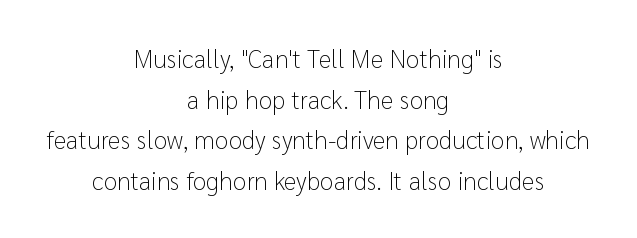
The image shows 25 px text type, upright; set centered, normal line spacing (1.63x), normal letter spacing, not underlined.
